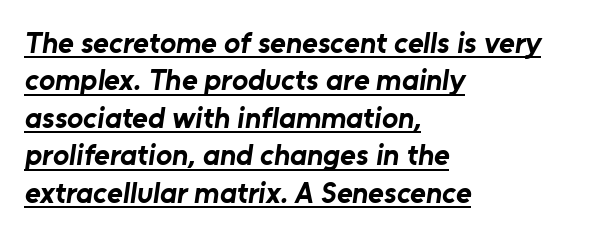
The face used here has the dense, thick strokes of a bold. A student would call this left alignment; a typographer would say flush left, rag right. You could not count columns in this text — the font is proportionally spaced. Unlike a traditional serif, this face leaves its strokes unadorned.
